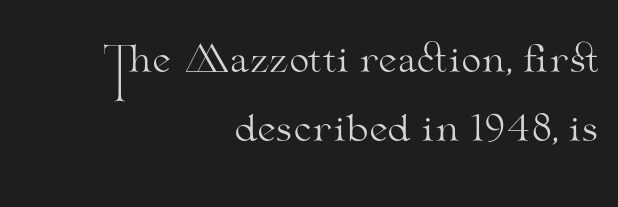
The face used here is seriffed, in the tradition of book romans. No italicization has been applied; the sample stays upright. One-word summary of the alignment: right. Do the characters align in a grid? No, the font is proportional.
